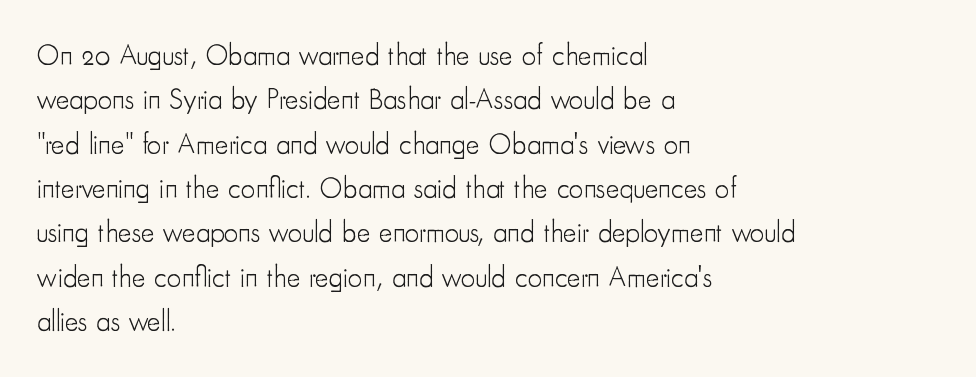
Q: Is the text bold? A: No.
Q: Is the text italic (slanted)? A: No, it is upright.
Q: Is the typeface a serif or a sans-serif typeface? A: Sans-serif.
Q: Is the text underlined? A: No.
Q: How is the paragraph aligned? A: Left-aligned.
Q: Is the spacing between letters normal or unusually wide? A: Normal.
Q: Is the spacing between lines tight, normal or loose? A: Normal.
Q: Width (condensed, normal, or wide)? A: Condensed.
Q: Stroke contrast? A: Low.
Q: x-height? A: Small.
Q: Monospaced? A: No.
